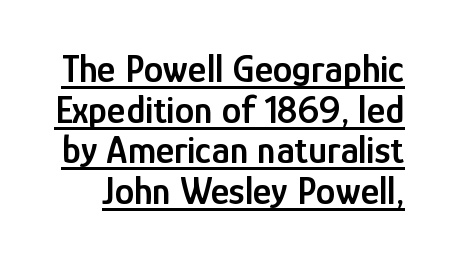
The image shows 39 px semibold, condensed sans-serif type, upright; set tight line spacing (1.04x), normal letter spacing, underlined; low stroke contrast and a medium x-height.
